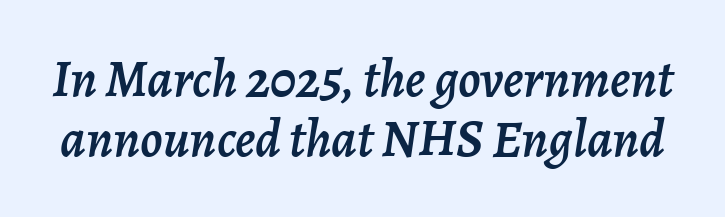
Q: Is the text italic (slanted)? A: Yes, it leans right by about 7 degrees.
Q: Is the text underlined? A: No.
Q: Is the spacing between letters normal or unusually wide? A: Normal.
Q: Is the spacing between lines tight, normal or loose? A: Tight.
Q: Width (condensed, normal, or wide)? A: Normal.
Q: Stroke contrast? A: Low.
Q: x-height? A: Medium.
Q: Monospaced? A: No.
